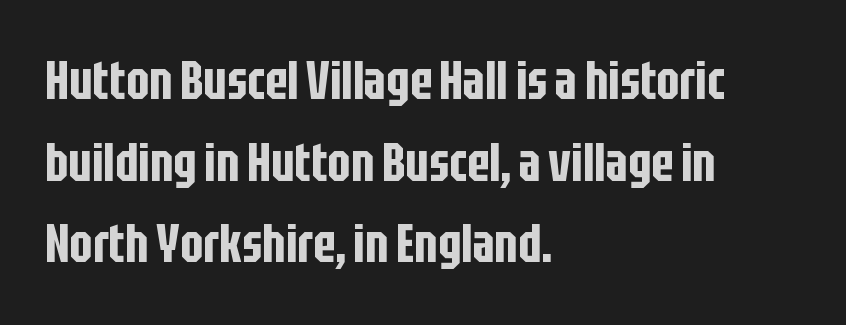
The image shows 54 px condensed sans-serif type, upright; set left-aligned, normal line spacing (1.51x), normal letter spacing, not underlined; low stroke contrast and a large x-height.
